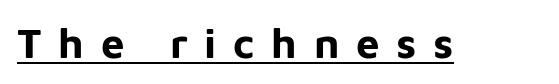
Q: Is the text bold? A: Yes.
Q: Is the text italic (slanted)? A: No, it is upright.
Q: Is the typeface a serif or a sans-serif typeface? A: Sans-serif.
Q: Is the text underlined? A: Yes.
Q: Is the spacing between letters normal or unusually wide? A: Unusually wide.
Q: Width (condensed, normal, or wide)? A: Normal.
Q: Stroke contrast? A: Low.
Q: x-height? A: Medium.
Q: Monospaced? A: No.
